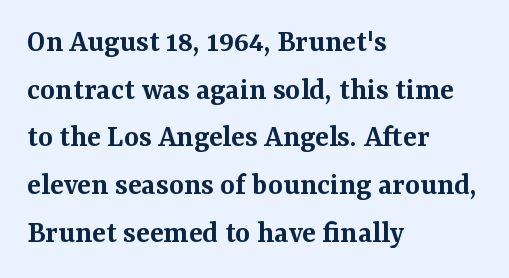
{"serif": "yes", "italic": "no", "bold": "semi", "weight": "semibold", "width": "normal", "stroke_contrast": "medium", "x_height": "medium", "monospaced": "no", "underline": "no", "align": "left", "line_spacing": "normal", "line_spacing_ratio": 1.49, "letter_spacing": "normal", "letter_spacing_em": 0.0, "glyph_px": 32}
